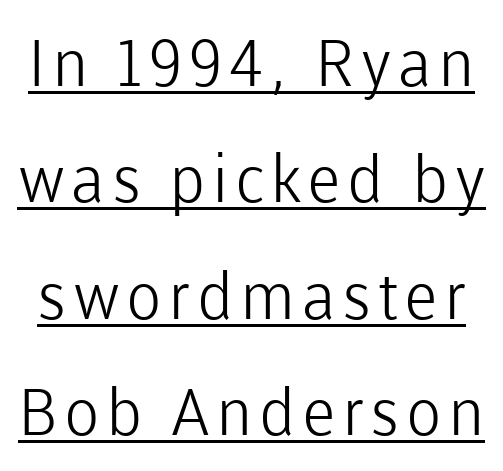
The image shows 65 px light sans-serif type, upright; set line spacing 1.79x, underlined; low stroke contrast and a medium x-height.
